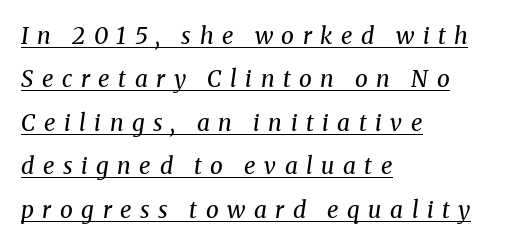
{"italic": "yes", "lean": "right", "slant_degrees": 8, "bold": "no", "underline": "yes", "align": "left", "line_spacing_ratio": 1.89, "letter_spacing": "wide", "letter_spacing_em": 0.37, "glyph_px": 23}
